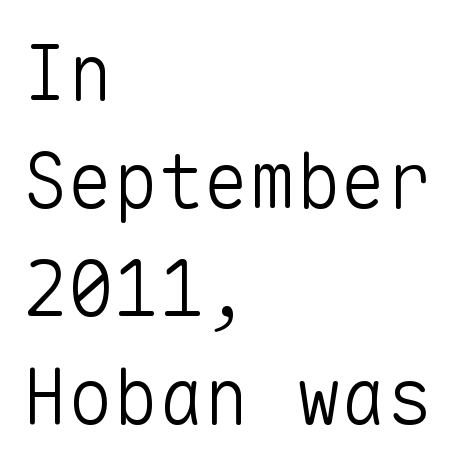
Italic: no, the glyphs are upright roman. No heavy texture on the line: the type isn't bold. The face used here is monospaced, like something from a code editor. Glyph-to-glyph distance matches everyday printed text. All the whitespace from short lines collects on the right. The leading is moderate, giving the passage an even texture.
